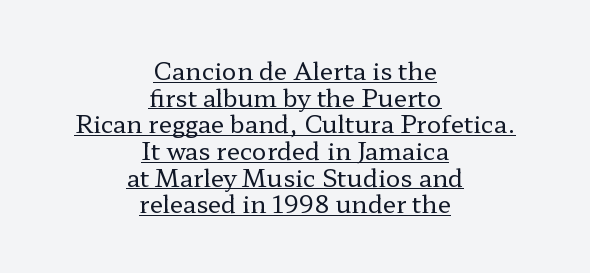
Q: Is the text bold? A: No.
Q: Is the text italic (slanted)? A: No, it is upright.
Q: Is the text underlined? A: Yes.
Q: How is the paragraph aligned? A: Centered.
Q: Is the spacing between letters normal or unusually wide? A: Normal.
Q: Is the spacing between lines tight, normal or loose? A: Tight.
